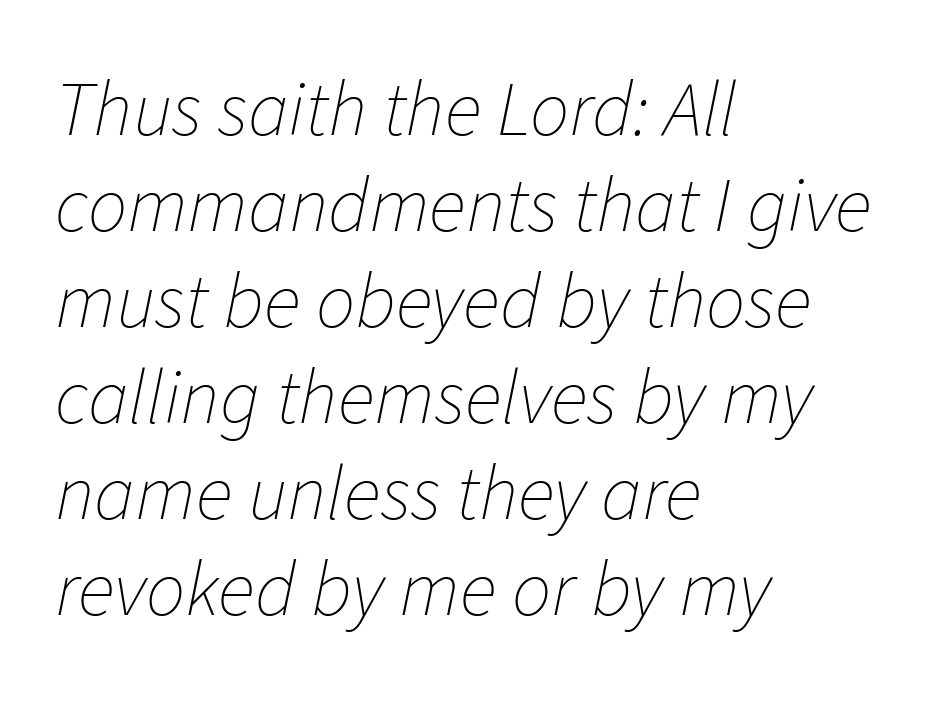
{"italic": "yes", "lean": "right", "slant_degrees": 11, "bold": "no", "weight": "thin", "width": "normal", "stroke_contrast": "low", "x_height": "medium", "monospaced": "no", "underline": "no", "align": "left", "line_spacing_ratio": 1.23, "letter_spacing": "normal", "letter_spacing_em": 0.0, "glyph_px": 78}
